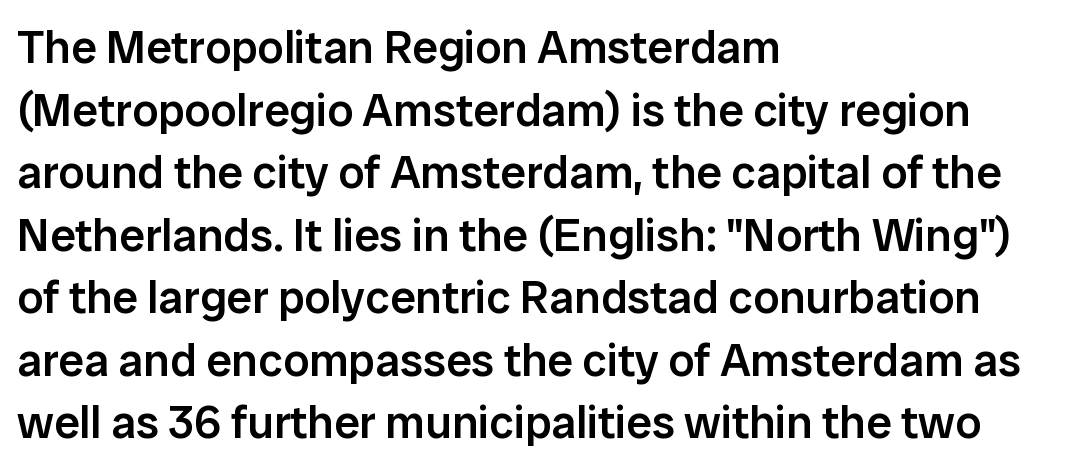
{"serif": "no", "italic": "no", "bold": "semi", "weight": "semibold", "width": "normal", "stroke_contrast": "low", "x_height": "medium", "monospaced": "no", "underline": "no", "align": "left", "line_spacing": "normal", "line_spacing_ratio": 1.36, "letter_spacing": "normal", "letter_spacing_em": 0.0, "glyph_px": 46}
